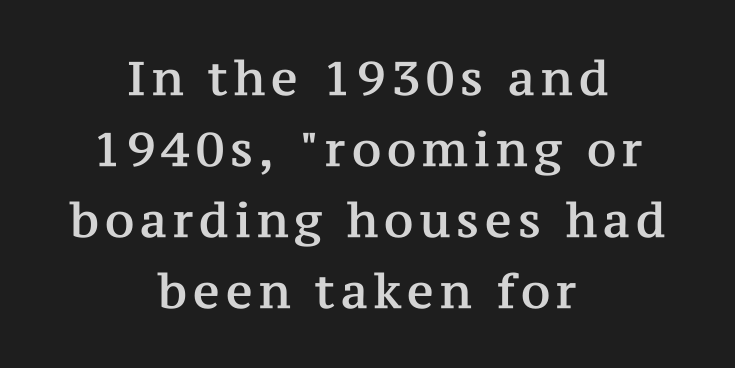
{"serif": "yes", "italic": "no", "width": "normal", "stroke_contrast": "medium", "x_height": "medium", "monospaced": "no", "underline": "no", "align": "center", "line_spacing": "normal", "line_spacing_ratio": 1.51, "glyph_px": 47}
